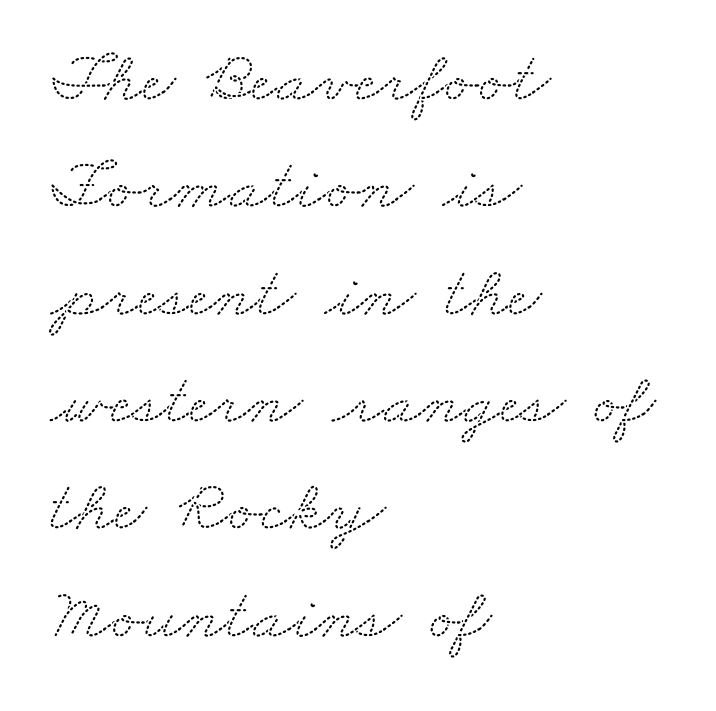
The image shows 73 px wide serif type; set left-aligned, normal line spacing (1.47x), normal letter spacing, not underlined; medium stroke contrast and a small x-height.
